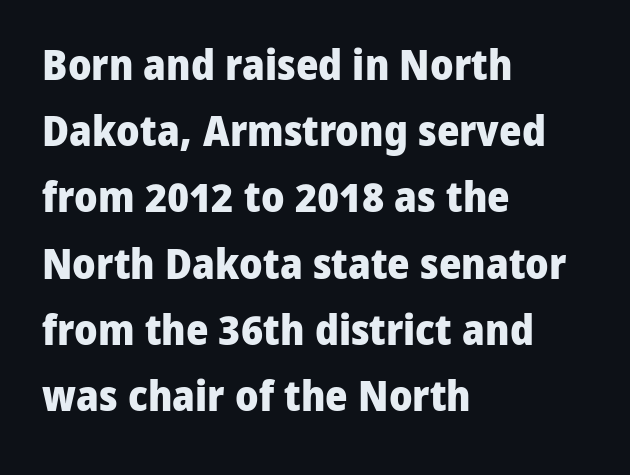
{"serif": "no", "italic": "no", "bold": "yes", "weight": "heavy", "width": "normal", "stroke_contrast": "low", "x_height": "medium", "monospaced": "no", "underline": "no", "align": "left", "line_spacing": "normal", "line_spacing_ratio": 1.54, "letter_spacing": "normal", "letter_spacing_em": 0.0, "glyph_px": 43}
